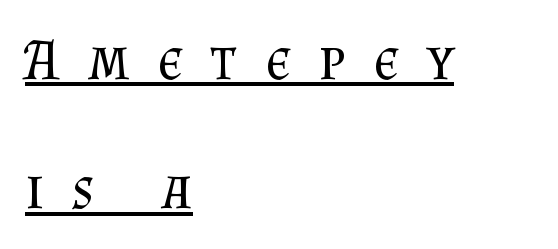
Quick note: underline on. Compared with a centered layout, this one pins lines to the left instead. This is roman type, the default non-slanted kind. Each word looks stretched out because of the extra space between its letters. Spacing verdict: proportional, widths tailored to each character. Old-style or modern, the face here clearly has serifs.
